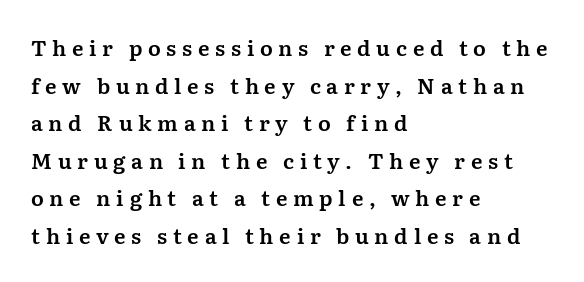
Q: Is the text italic (slanted)? A: No, it is upright.
Q: Is the text underlined? A: No.
Q: How is the paragraph aligned? A: Left-aligned.
Q: Is the spacing between letters normal or unusually wide? A: Unusually wide.
